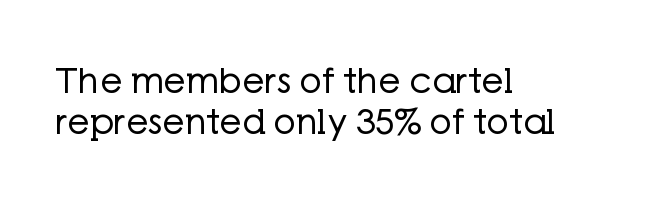
{"serif": "no", "italic": "no", "bold": "no", "weight": "regular", "width": "normal", "stroke_contrast": "low", "x_height": "medium", "monospaced": "no", "underline": "no", "align": "left", "line_spacing_ratio": 1.18, "letter_spacing": "normal", "letter_spacing_em": 0.0, "glyph_px": 35}
